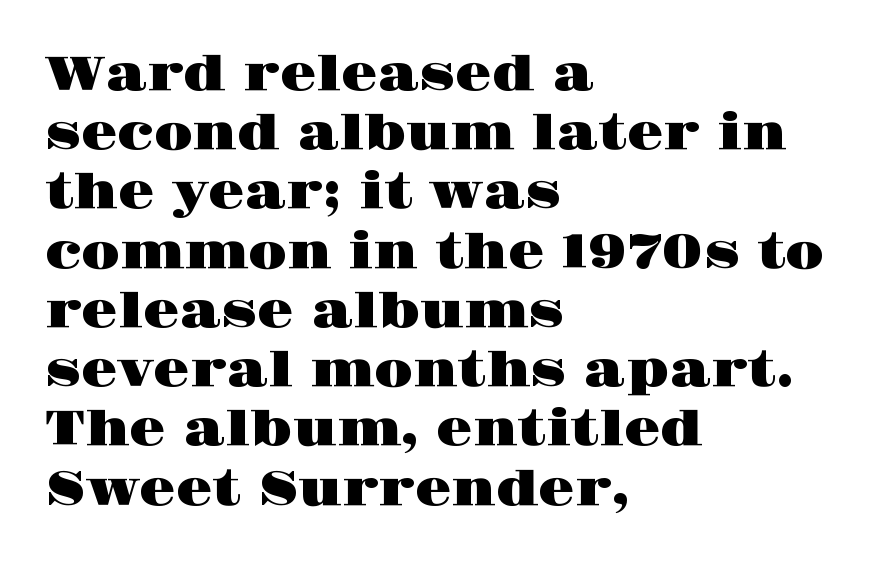
The typeface chosen for these lines features serifs. When letters stand straight like this, we call the style roman or upright. Normally led — the rows are evenly, conventionally spaced. Layout note: lines flush left. Looks like regular typesetting: each glyph gets only the width it needs.
